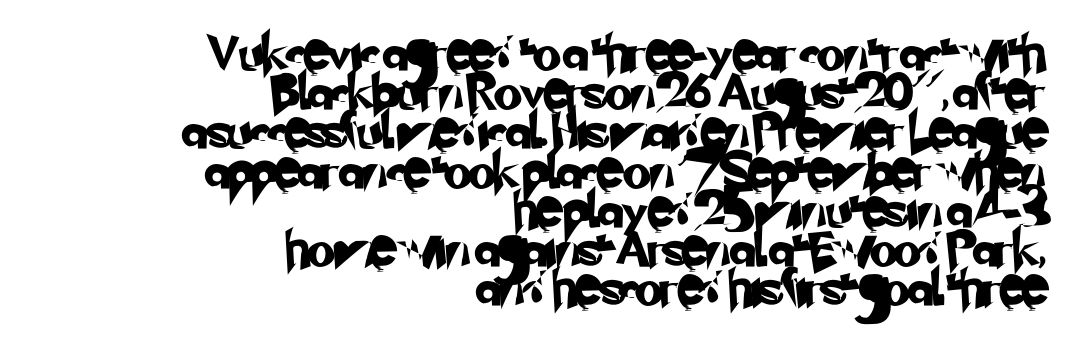
The face used here is proportionally spaced, like ordinary book or web type. Compared with typical paragraphs, the rows here are closer together. Glyph-to-glyph distance matches everyday printed text. The zone under the glyphs is completely vacant.
